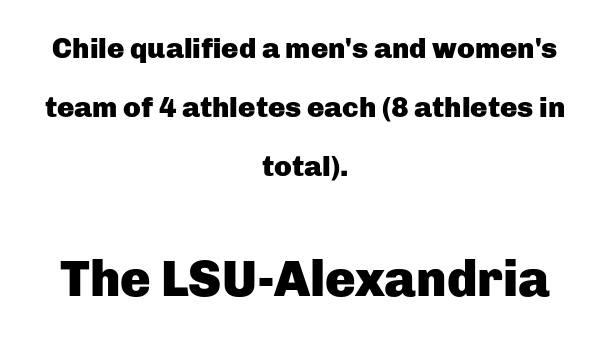
The image shows 51 px heavy sans-serif type, upright; set centered, loose line spacing (2.04x), normal letter spacing, not underlined; the second (bottom) block is 1.76x larger; low stroke contrast and a medium x-height.
